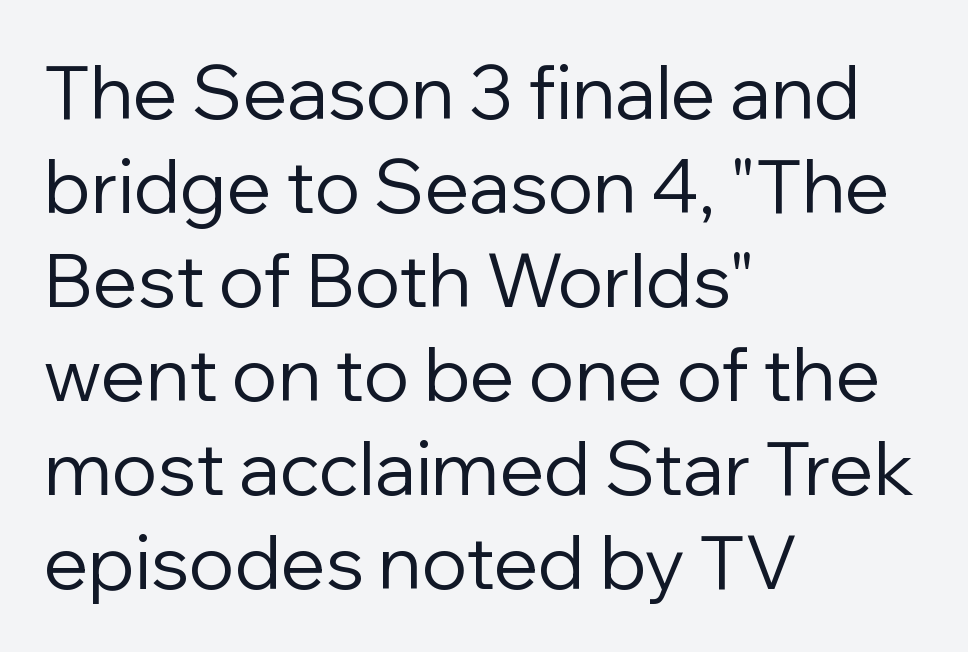
The tracking reads as untouched default to a designer's eye. Anything drawn beneath the words? Only blank space. In terms of posture, this sample is upright. Is this a fixed-width face? No — the glyphs have proportional, varying widths.
